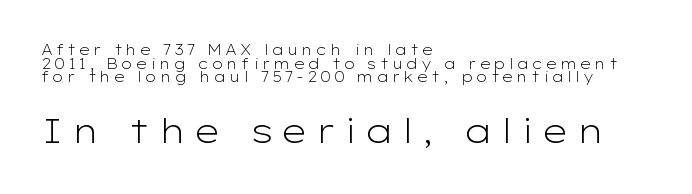
The image shows 34 px light, wide sans-serif type, upright; set left-aligned, tight line spacing (0.98x), unusually wide letter spacing (+0.21 em), not underlined; the second (bottom) block is 2.43x larger; low stroke contrast and a medium x-height.
